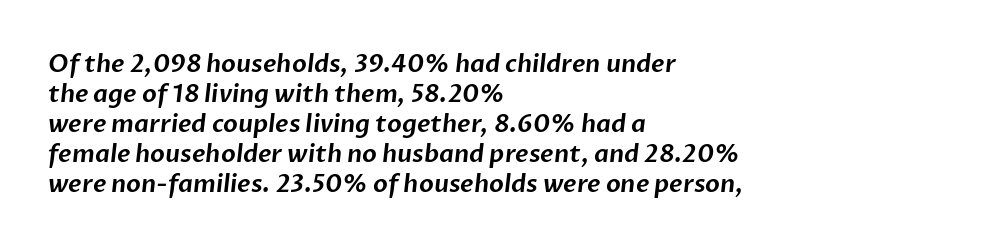
Regular leading. Leftover space on each line is placed entirely after the last word. The strip under each line holds only bare page. How are the letters spaced? Ordinarily, with no added tracking.
